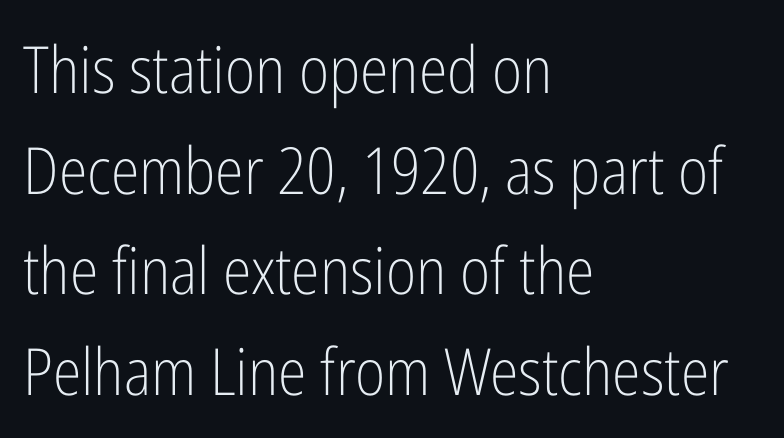
Letter spacing: default. Vertical spacing — default. Note the varied advance widths — an 'i' is clearly narrower than an 'm'. The rag falls on the right side of this text block. Weight: in the light-to-regular range. The type sits square on the baseline with zero lean.
